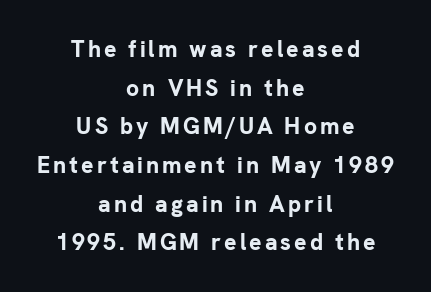
The image shows 23 px bold type, upright; set centered, normal line spacing (1.68x), not underlined.
